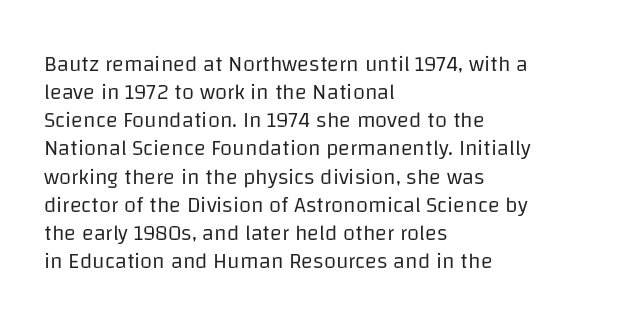
{"italic": "no", "bold": "no", "underline": "no", "align": "left", "line_spacing": "normal", "line_spacing_ratio": 1.28, "letter_spacing": "normal", "letter_spacing_em": 0.0, "glyph_px": 22}
